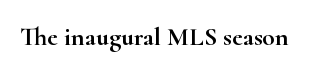
Q: Is the text italic (slanted)? A: No, it is upright.
Q: Is the text underlined? A: No.
Q: Is the spacing between letters normal or unusually wide? A: Normal.
